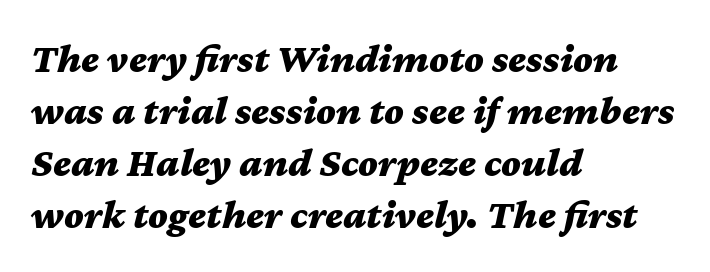
The lines in this sample share a left origin and differ only in where they stop. If you drew a line through each stem, it would be angled. You'd pick this weight for a headline — it's a proper bold. Looks like regular typesetting: each glyph gets only the width it needs.
